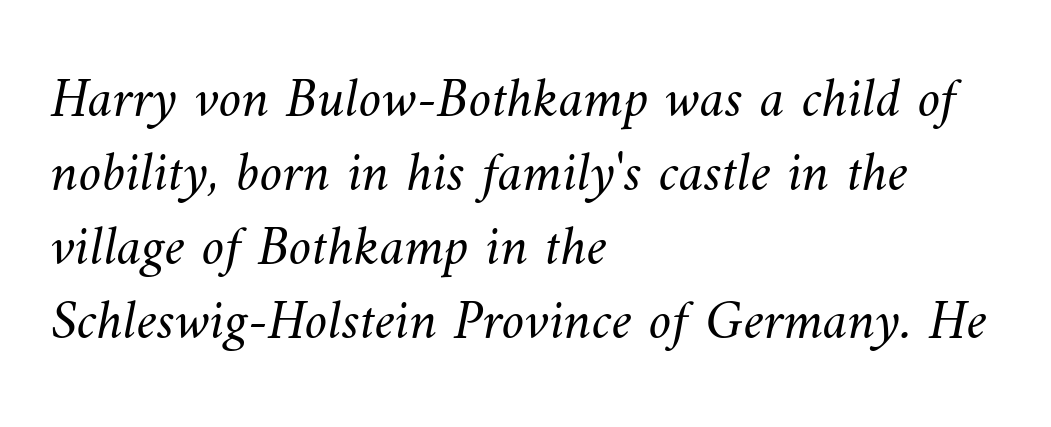
Q: Is the text bold? A: No.
Q: Is the text underlined? A: No.
Q: How is the paragraph aligned? A: Left-aligned.
Q: Is the spacing between letters normal or unusually wide? A: Normal.
Q: Is the spacing between lines tight, normal or loose? A: Normal.
Q: Width (condensed, normal, or wide)? A: Normal.
Q: Stroke contrast? A: Medium.
Q: x-height? A: Small.
Q: Monospaced? A: No.
